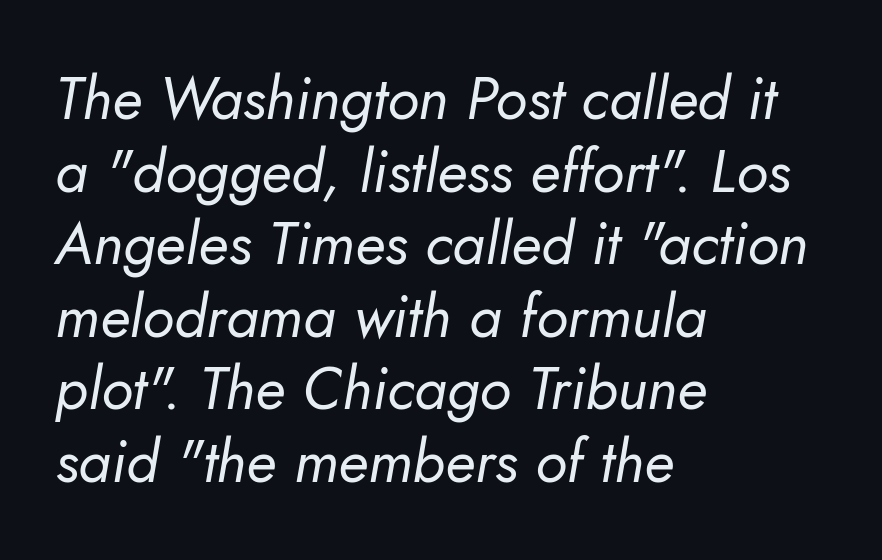
Students, note that the glyphs here touch the page at normal intervals. Descenders hang freely into open space. Is this a fixed-width face? No — the glyphs have proportional, varying widths. If you drew a ruler down the left edge, every line would touch it.
